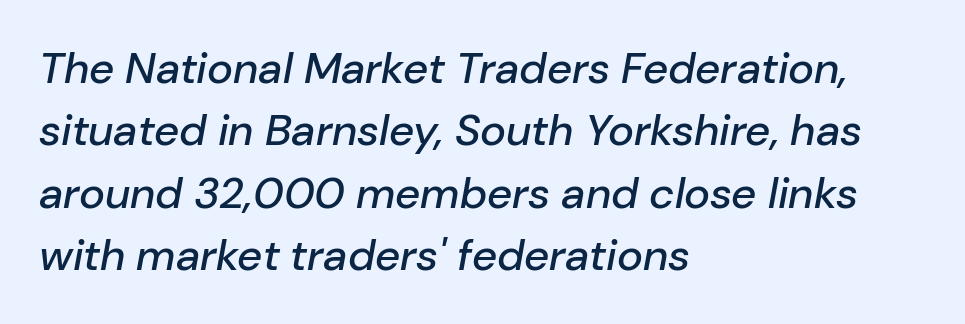
Q: Is the text italic (slanted)? A: Yes, it leans right by about 10 degrees.
Q: Is the text underlined? A: No.
Q: How is the paragraph aligned? A: Left-aligned.
Q: Is the spacing between letters normal or unusually wide? A: Normal.
Q: Is the spacing between lines tight, normal or loose? A: Normal.
Q: Width (condensed, normal, or wide)? A: Normal.
Q: Stroke contrast? A: Low.
Q: x-height? A: Medium.
Q: Monospaced? A: No.
